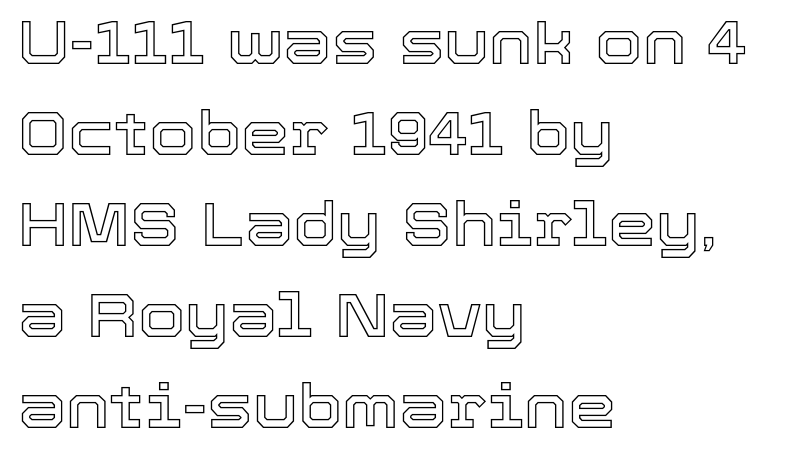
Q: Is the text italic (slanted)? A: No, it is upright.
Q: Is the text underlined? A: No.
Q: How is the paragraph aligned? A: Left-aligned.
Q: Is the spacing between letters normal or unusually wide? A: Normal.
Q: Is the spacing between lines tight, normal or loose? A: Normal.
Q: Width (condensed, normal, or wide)? A: Normal.
Q: x-height? A: Medium.
Q: Monospaced? A: No.
